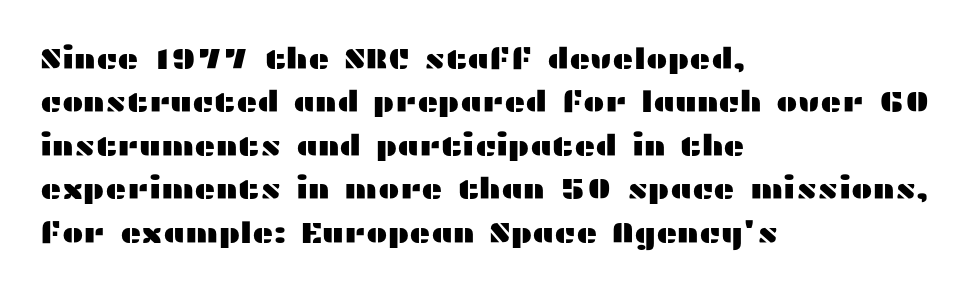
The image shows 29 px wide sans-serif type, upright; set left-aligned, normal line spacing (1.5x), normal letter spacing, not underlined; medium stroke contrast and a medium x-height.
